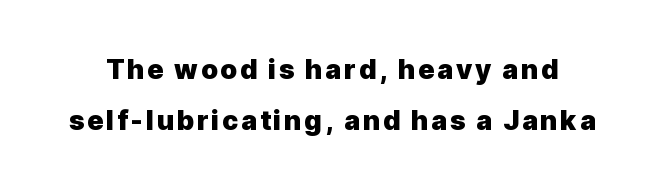
The image shows 27 px bold type, upright; set loose line spacing (1.9x), not underlined.
